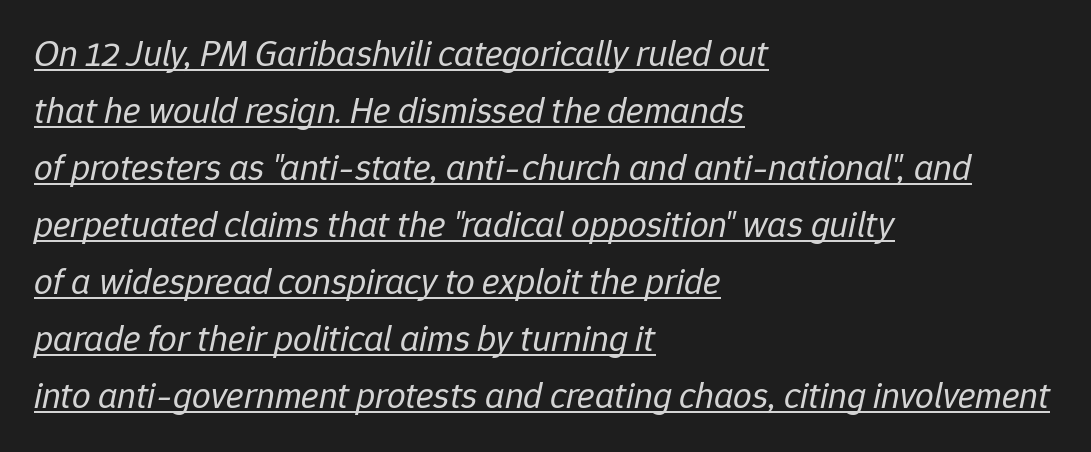
The image shows 37 px regular-weight type, italic (leaning right); set left-aligned, normal line spacing (1.54x), normal letter spacing, underlined; low stroke contrast and a medium x-height.
